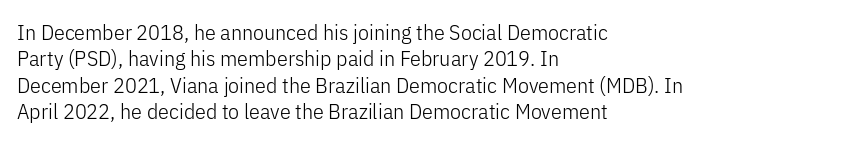
{"italic": "no", "bold": "no", "underline": "no", "align": "left", "line_spacing_ratio": 1.2, "letter_spacing": "normal", "letter_spacing_em": 0.0, "glyph_px": 22}
